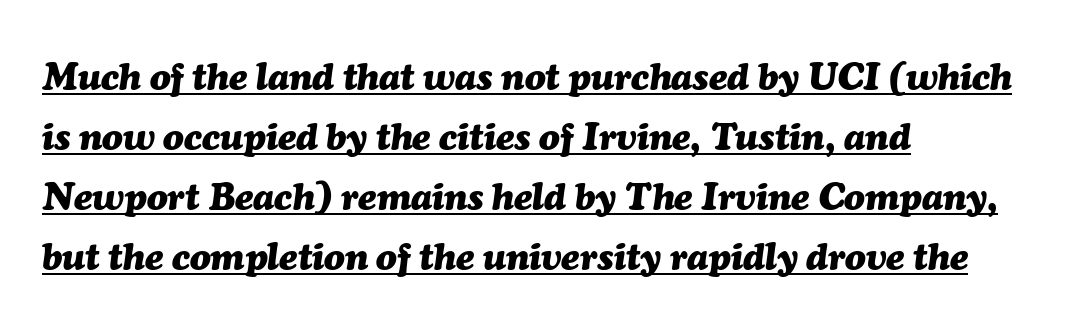
{"italic": "yes", "lean": "right", "slant_degrees": 7, "bold": "yes", "weight": "heavy", "width": "normal", "stroke_contrast": "medium", "x_height": "medium", "monospaced": "no", "underline": "yes", "align": "left", "line_spacing": "normal", "line_spacing_ratio": 1.58, "letter_spacing": "normal", "letter_spacing_em": 0.0, "glyph_px": 38}
